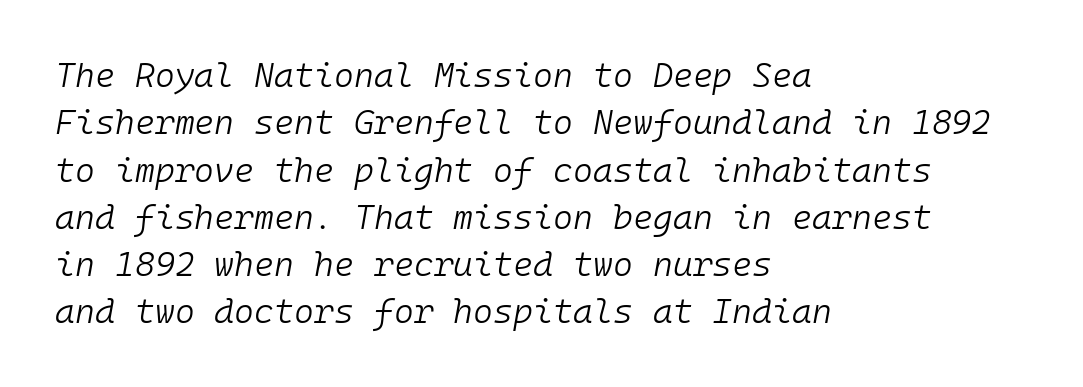
The image shows 34 px light type, italic (leaning right), monospaced; set left-aligned, normal line spacing (1.39x), normal letter spacing, not underlined; low stroke contrast and a medium x-height.
